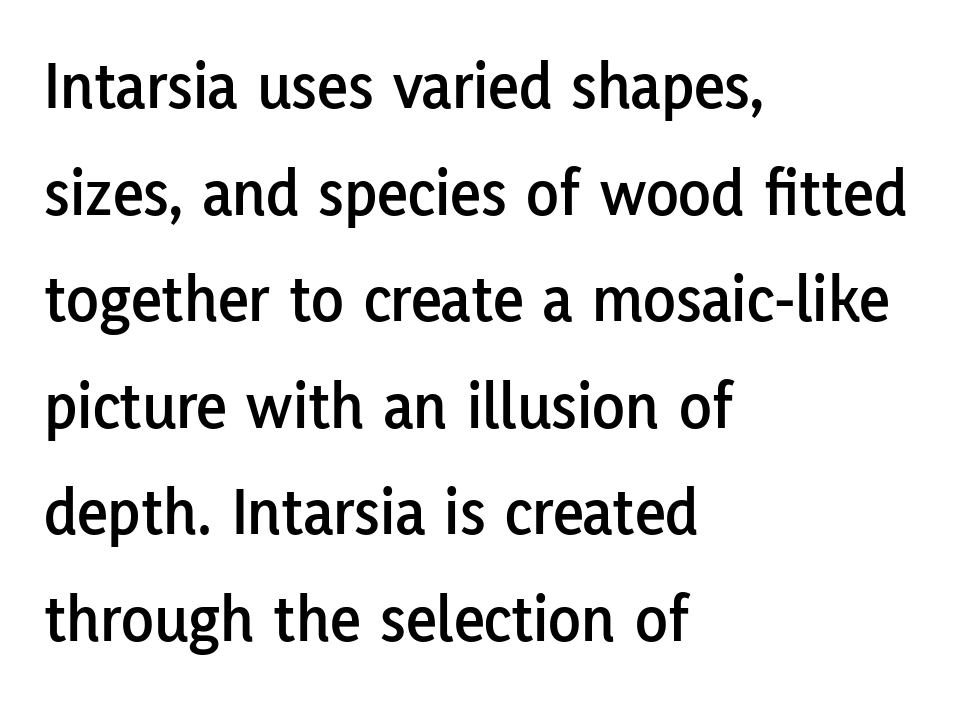
{"serif": "no", "italic": "no", "width": "normal", "stroke_contrast": "low", "x_height": "medium", "monospaced": "no", "underline": "no", "align": "left", "line_spacing": "normal", "line_spacing_ratio": 1.59, "letter_spacing": "normal", "letter_spacing_em": 0.0, "glyph_px": 67}
